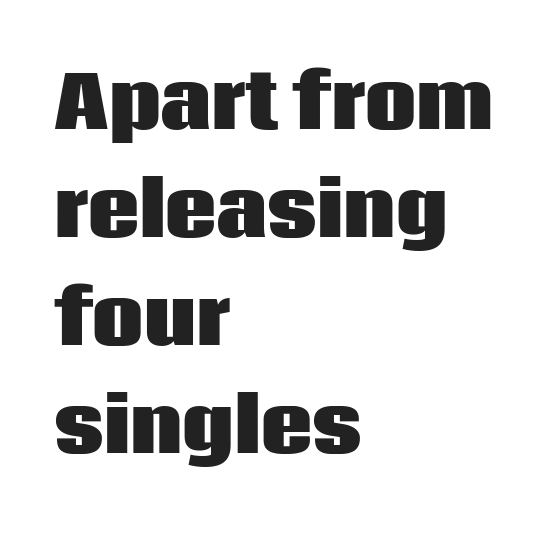
Q: Is the text bold? A: Yes.
Q: Is the text italic (slanted)? A: No, it is upright.
Q: Is the typeface a serif or a sans-serif typeface? A: Sans-serif.
Q: Is the text underlined? A: No.
Q: How is the paragraph aligned? A: Left-aligned.
Q: Is the spacing between letters normal or unusually wide? A: Normal.
Q: Is the spacing between lines tight, normal or loose? A: Normal.
Q: Width (condensed, normal, or wide)? A: Normal.
Q: Stroke contrast? A: Low.
Q: x-height? A: Large.
Q: Monospaced? A: No.
